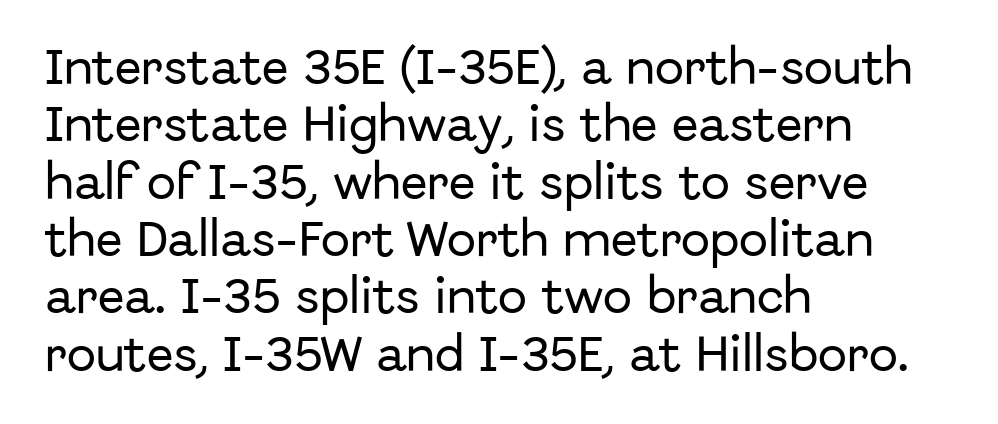
Q: Is the text italic (slanted)? A: No, it is upright.
Q: Is the typeface a serif or a sans-serif typeface? A: Sans-serif.
Q: Is the text underlined? A: No.
Q: How is the paragraph aligned? A: Left-aligned.
Q: Is the spacing between letters normal or unusually wide? A: Normal.
Q: Is the spacing between lines tight, normal or loose? A: Normal.
Q: Width (condensed, normal, or wide)? A: Normal.
Q: Stroke contrast? A: Low.
Q: x-height? A: Medium.
Q: Monospaced? A: No.
